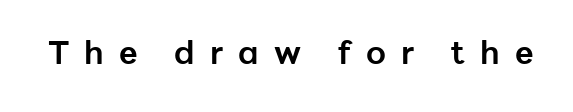
The image shows 32 px bold sans-serif type, upright; set unusually wide letter spacing (+0.47 em), not underlined; low stroke contrast and a medium x-height.
